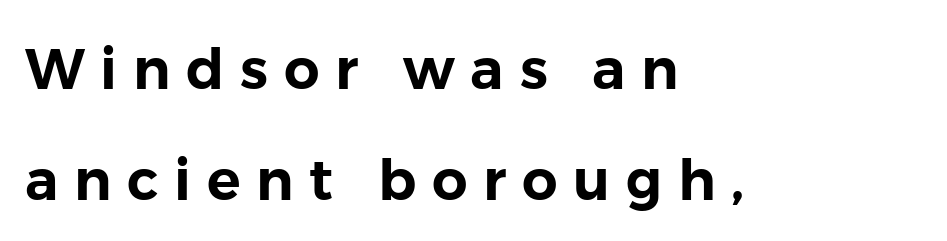
{"serif": "no", "italic": "no", "width": "normal", "stroke_contrast": "low", "x_height": "medium", "monospaced": "no", "underline": "no", "align": "left", "line_spacing": "loose", "line_spacing_ratio": 1.98, "letter_spacing": "wide", "letter_spacing_em": 0.28, "glyph_px": 56}
